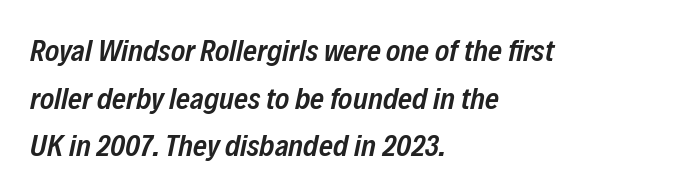
The image shows 30 px semibold, condensed type, italic (leaning right); set left-aligned, normal line spacing (1.59x), normal letter spacing, not underlined; low stroke contrast and a medium x-height.
